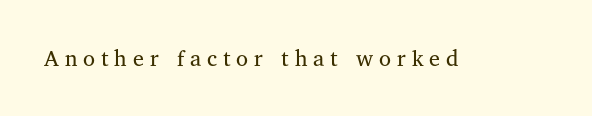
Q: Is the text bold? A: No.
Q: Is the text italic (slanted)? A: No, it is upright.
Q: Is the text underlined? A: No.
Q: Is the spacing between letters normal or unusually wide? A: Unusually wide.
